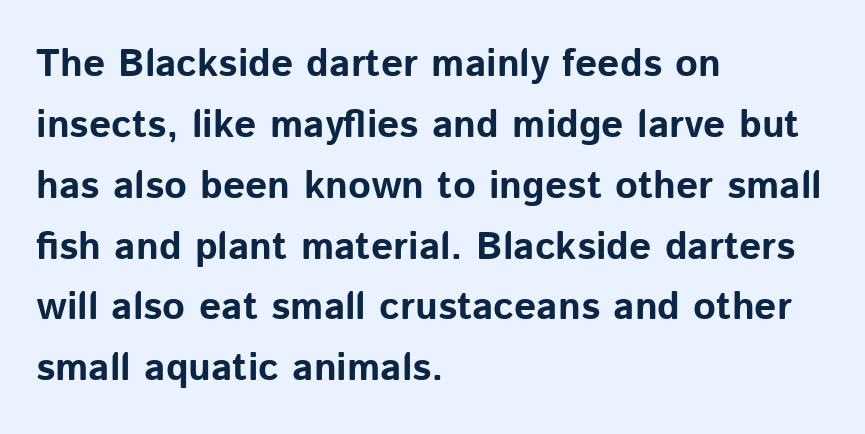
The image shows 39 px bold sans-serif type, upright; set left-aligned, normal line spacing (1.56x), normal letter spacing, not underlined; low stroke contrast and a medium x-height.
